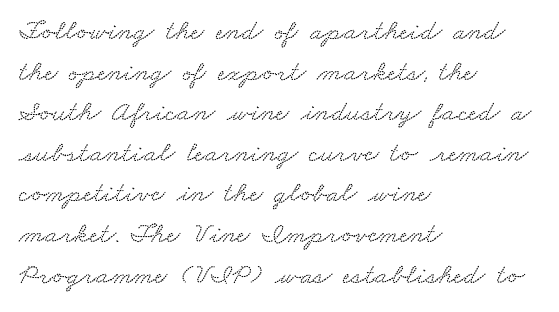
{"serif": "yes", "width": "wide", "stroke_contrast": "medium", "x_height": "small", "monospaced": "no", "underline": "no", "align": "left", "line_spacing": "normal", "line_spacing_ratio": 1.4, "letter_spacing": "normal", "letter_spacing_em": 0.0, "glyph_px": 29}
